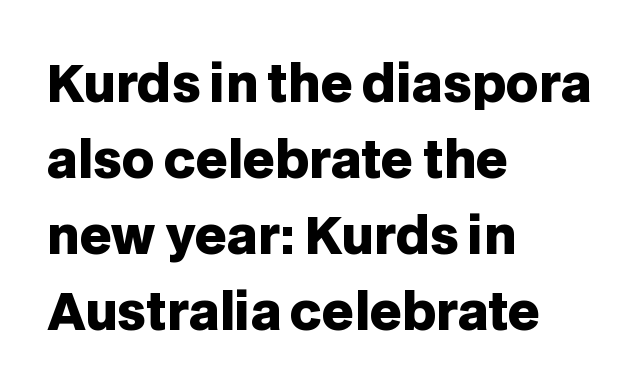
A bare baseline throughout the passage. This block has exactly the height ordinary leading produces. Think of a printed novel: that variable character pitch is what you see here. Typographic density is high because the face is bold. This rendering leaves character spacing at its baseline value. The font family rendered here belongs to the sans-serif group.
